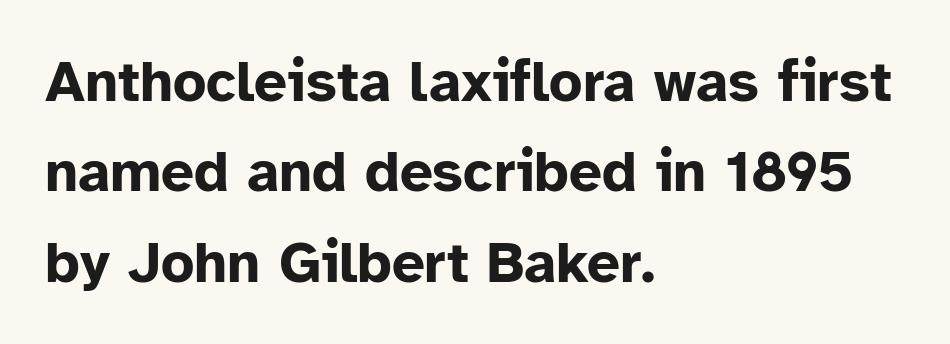
Notice how the stems are strictly vertical — no italics here. To sum up the face: it is a sans, with no serifs. In CSS terms this would be text-align: left. Nobody touched the tracking dial on this one. The strip under each line holds only bare page.
